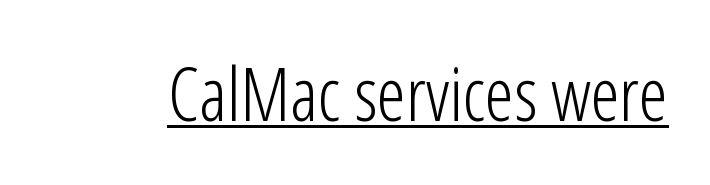
These lines were composed using upright roman letters. Weight: not bold — regular or lighter. Font category for this specimen: sans-serif. The lettering is marked with a stroke running underneath it. Note the varied advance widths — an 'i' is clearly narrower than an 'm'. The passage shown has conventional tracking throughout.
